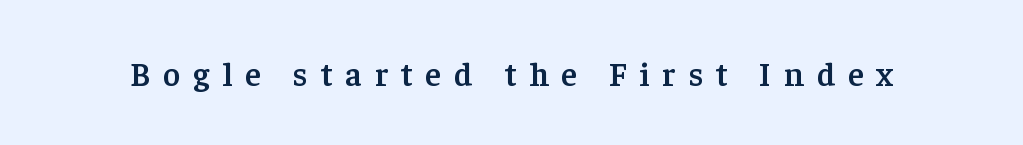
Slightly chunky letters — semibold, I'd say, not full bold. Regarding serifs, this sample has them. Characters follow at a spacing far wider than the type designer built in. Vertical strokes here are truly vertical. Descender tails drop into unmarked territory.
